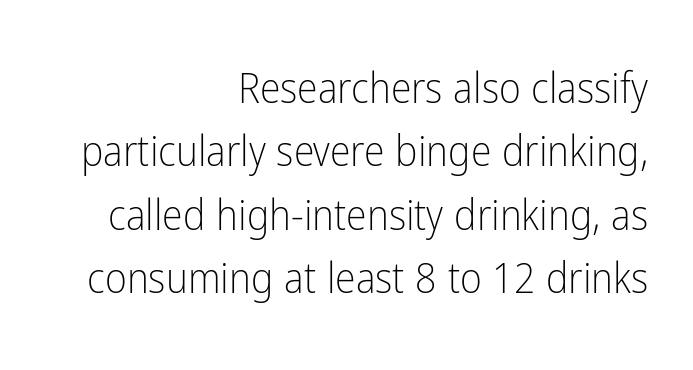
Q: Is the text bold? A: No.
Q: Is the text italic (slanted)? A: No, it is upright.
Q: Is the typeface a serif or a sans-serif typeface? A: Sans-serif.
Q: Is the text underlined? A: No.
Q: How is the paragraph aligned? A: Right-aligned.
Q: Is the spacing between letters normal or unusually wide? A: Normal.
Q: Is the spacing between lines tight, normal or loose? A: Normal.
Q: Width (condensed, normal, or wide)? A: Condensed.
Q: Stroke contrast? A: Low.
Q: x-height? A: Medium.
Q: Monospaced? A: No.
